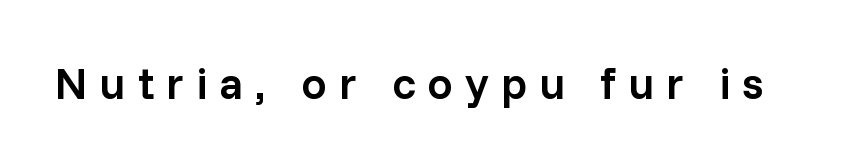
Q: Is the text bold? A: Semi-bold.
Q: Is the text italic (slanted)? A: No, it is upright.
Q: Is the typeface a serif or a sans-serif typeface? A: Sans-serif.
Q: Is the text underlined? A: No.
Q: Is the spacing between letters normal or unusually wide? A: Unusually wide.
Q: Width (condensed, normal, or wide)? A: Normal.
Q: Stroke contrast? A: Low.
Q: x-height? A: Medium.
Q: Monospaced? A: No.
